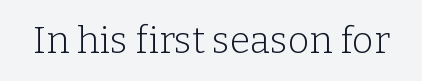
{"serif": "yes", "italic": "no", "bold": "no", "weight": "light", "width": "normal", "stroke_contrast": "low", "x_height": "medium", "monospaced": "no", "underline": "no", "letter_spacing": "normal", "letter_spacing_em": 0.0, "glyph_px": 37}
